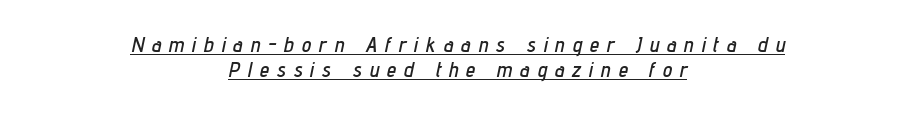
Teacher's note: observe the equal gaps on both sides — that is centered alignment. A typographer would call this underscored text. Is the type slanted? Yes — the strokes lean at a clear angle. Observe the wide spacing: letters keep a clear distance from each other.
